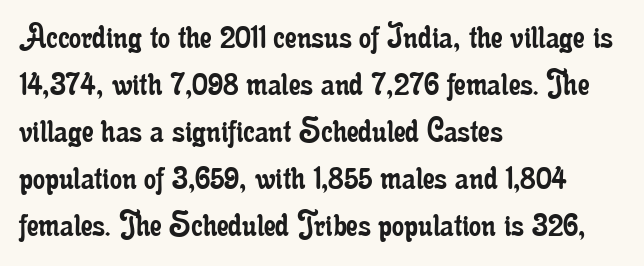
{"serif": "yes", "italic": "no", "bold": "no", "weight": "regular", "width": "condensed", "stroke_contrast": "low", "x_height": "small", "monospaced": "no", "underline": "no", "align": "left", "line_spacing_ratio": 1.24, "letter_spacing": "normal", "letter_spacing_em": 0.0, "glyph_px": 38}
